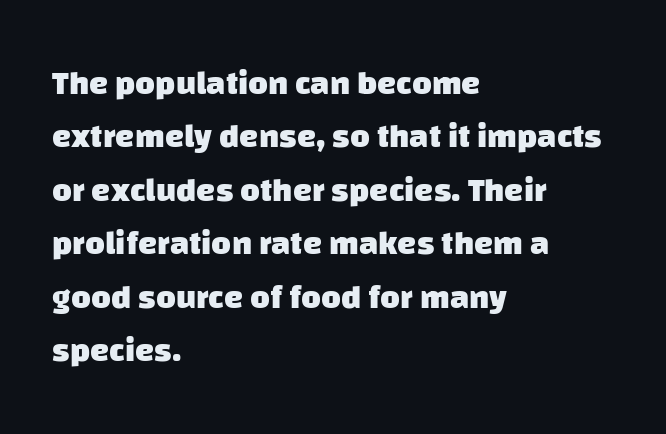
Typographic density is high because the face is bold. The space beneath each line is pristine and unruled. Letter spacing: default. Which margin do the lines hug? The left one — the right edge is uneven.
